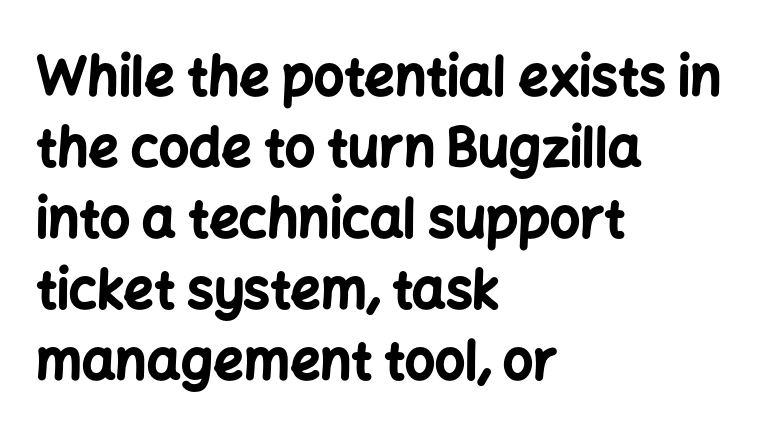
{"serif": "no", "italic": "no", "bold": "yes", "weight": "bold", "width": "normal", "stroke_contrast": "low", "x_height": "medium", "monospaced": "no", "underline": "no", "align": "left", "line_spacing": "normal", "line_spacing_ratio": 1.34, "letter_spacing": "normal", "letter_spacing_em": 0.0, "glyph_px": 53}
